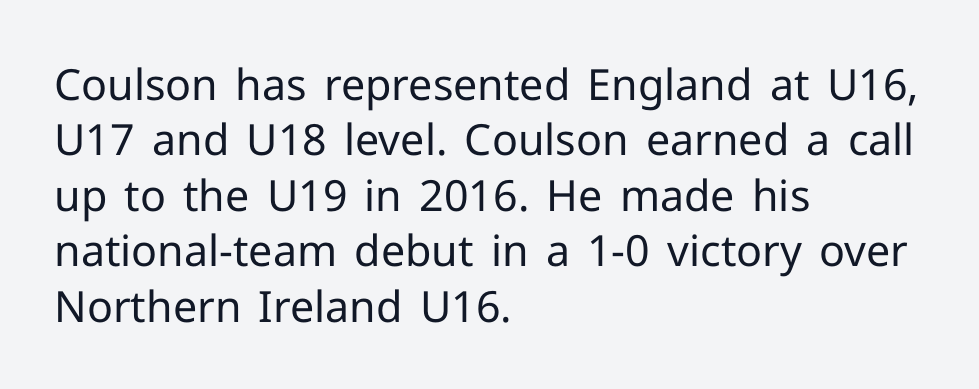
{"serif": "no", "italic": "no", "bold": "no", "weight": "regular", "width": "normal", "stroke_contrast": "low", "x_height": "medium", "monospaced": "no", "underline": "no", "align": "left", "line_spacing": "normal", "line_spacing_ratio": 1.29, "letter_spacing": "normal", "letter_spacing_em": 0.0, "glyph_px": 43}
